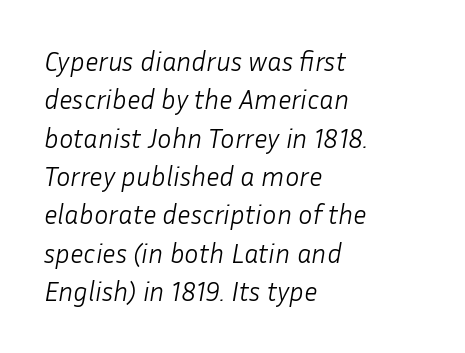
Q: Is the text bold? A: No.
Q: Is the text italic (slanted)? A: Yes, it leans right by about 10 degrees.
Q: Is the text underlined? A: No.
Q: How is the paragraph aligned? A: Left-aligned.
Q: Is the spacing between letters normal or unusually wide? A: Normal.
Q: Is the spacing between lines tight, normal or loose? A: Normal.
